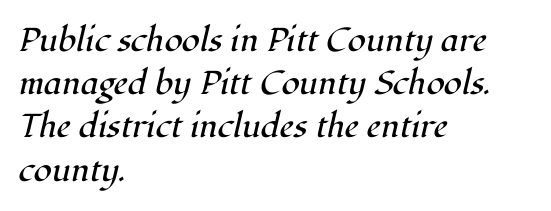
The image shows 33 px regular-weight serif type, italic (leaning right); set left-aligned, normal line spacing (1.31x), normal letter spacing, not underlined; high stroke contrast and a medium x-height.
